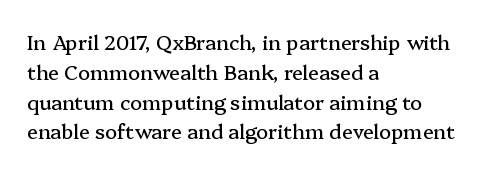
Notice how descenders clear the ascenders below comfortably — that's standard leading. In terms of letterspacing, this is plain default setting. Descender tails drop into unmarked territory. Layout note: lines flush left. The typography opts for an upright posture over an oblique one.
